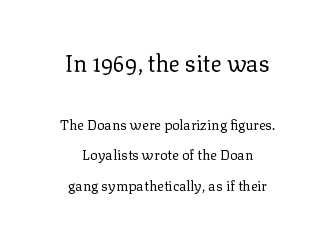
Caption: standard tracking, unaltered. Is the lower block the larger one? No — the upper block carries the bigger type. Check under the words: just untouched page. Tall strokes in this sample are plumb rather than angled.
